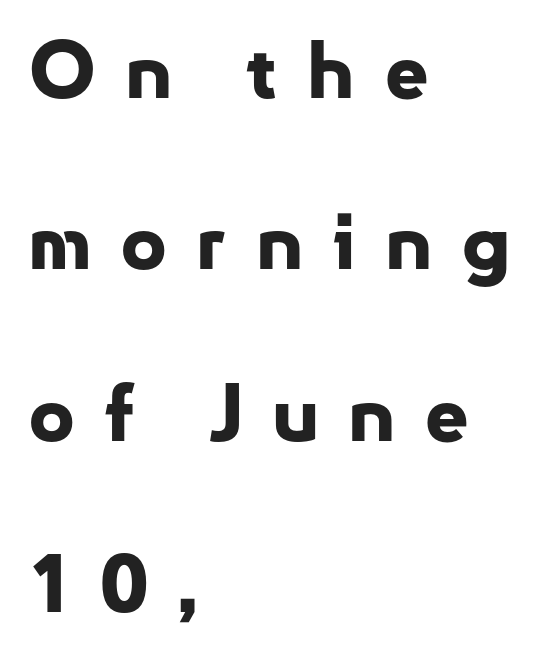
Q: Is the text bold? A: Yes.
Q: Is the text italic (slanted)? A: No, it is upright.
Q: Is the typeface a serif or a sans-serif typeface? A: Sans-serif.
Q: Is the text underlined? A: No.
Q: How is the paragraph aligned? A: Left-aligned.
Q: Is the spacing between letters normal or unusually wide? A: Unusually wide.
Q: Is the spacing between lines tight, normal or loose? A: Loose.
Q: Width (condensed, normal, or wide)? A: Normal.
Q: Stroke contrast? A: Low.
Q: x-height? A: Small.
Q: Monospaced? A: No.
